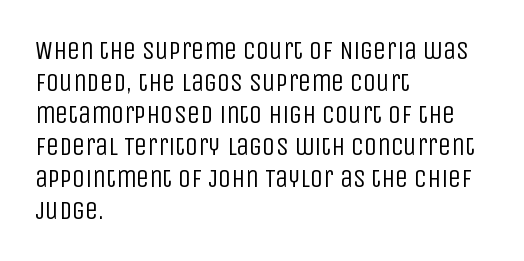
Q: Is the text bold? A: No.
Q: Is the text italic (slanted)? A: No, it is upright.
Q: Is the text underlined? A: No.
Q: How is the paragraph aligned? A: Left-aligned.
Q: Is the spacing between letters normal or unusually wide? A: Normal.
